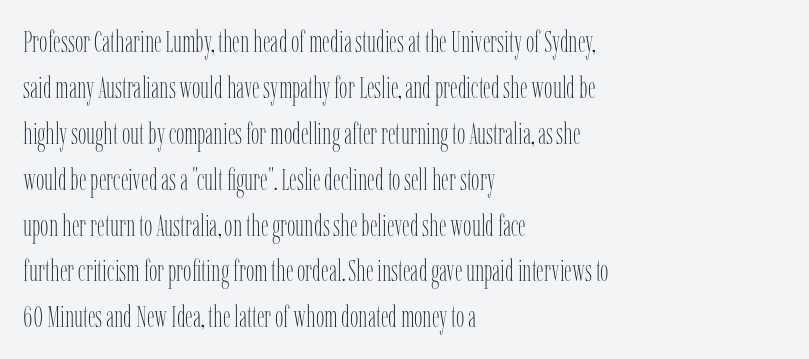
Interline gaps are of average width in this sample. The letters advance in unequal steps, a hallmark of proportional type. No extra ink here — the face is not bold. The font's upright variant was chosen for this text. No word sits above an underline.
